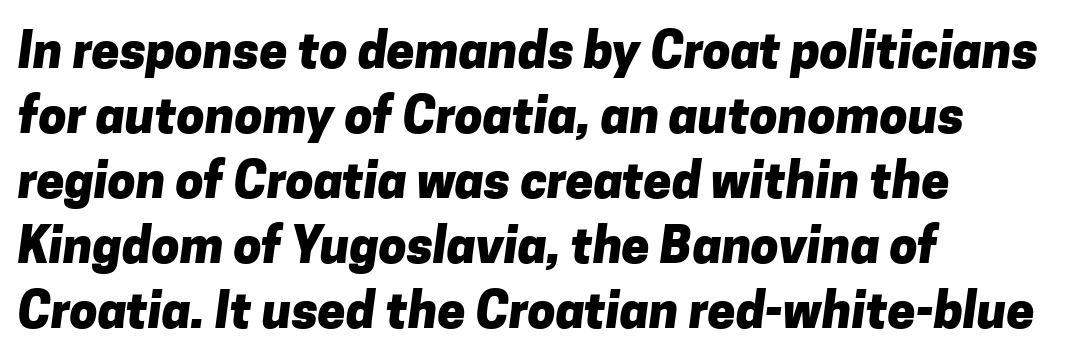
The image shows 50 px heavy sans-serif type; set left-aligned, normal line spacing (1.3x), normal letter spacing, not underlined; low stroke contrast and a medium x-height.
